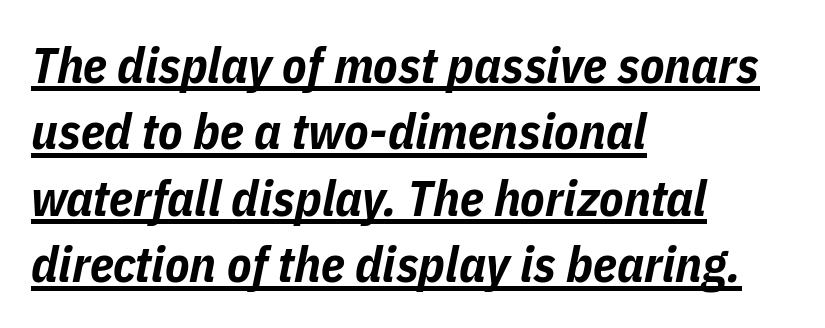
The image shows 50 px bold, condensed type, italic (leaning right); set left-aligned, normal line spacing (1.33x), normal letter spacing, underlined; low stroke contrast and a medium x-height.
